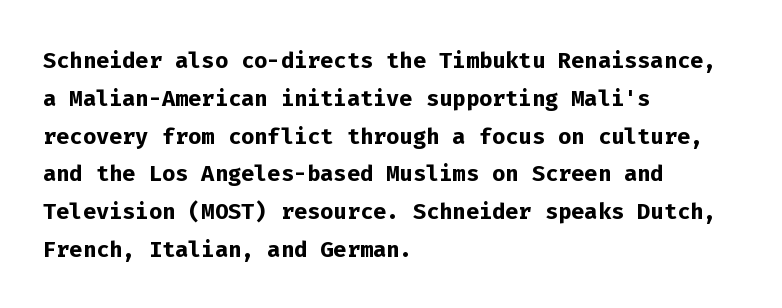
{"serif": "no", "italic": "no", "bold": "yes", "weight": "semibold", "width": "normal", "stroke_contrast": "low", "x_height": "medium", "monospaced": "yes", "underline": "no", "align": "left", "line_spacing_ratio": 1.22, "letter_spacing": "normal", "letter_spacing_em": 0.0, "glyph_px": 31}
